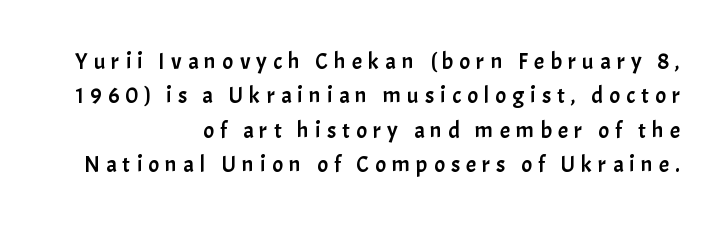
{"italic": "no", "underline": "no", "align": "right", "line_spacing": "normal", "line_spacing_ratio": 1.5, "letter_spacing": "wide", "letter_spacing_em": 0.26, "glyph_px": 23}
